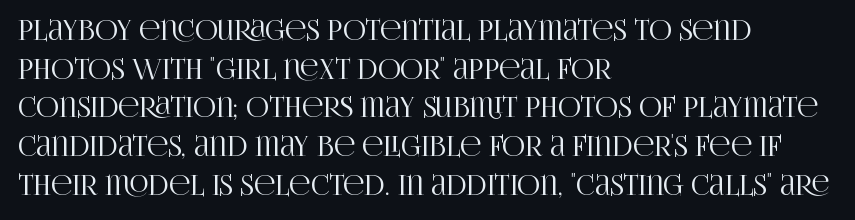
These lines were composed using upright roman letters. The gap between lines stays unmarked. Varying glyph widths throughout — classic text-font behaviour. Vertical spacing — default.
